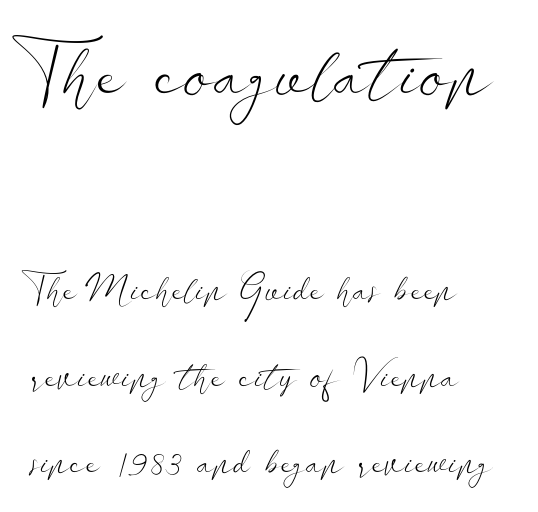
{"serif": "no", "bold": "no", "weight": "light", "width": "wide", "stroke_contrast": "low", "x_height": "small", "monospaced": "no", "underline": "no", "align": "left", "line_spacing": "loose", "line_spacing_ratio": 2.28, "letter_spacing": "normal", "letter_spacing_em": 0.0, "larger_block": "first", "size_ratio": 2.03, "glyph_px": 77}
